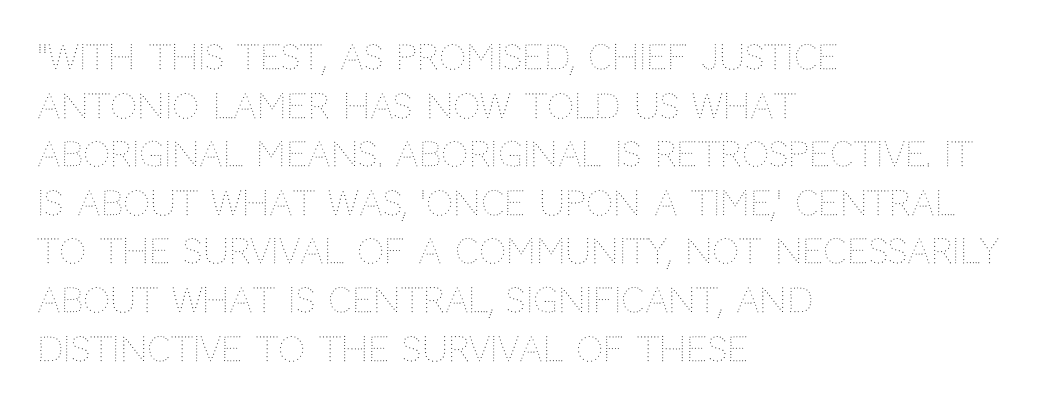
{"italic": "no", "bold": "no", "weight": "thin", "width": "normal", "stroke_contrast": "medium", "x_height": "large", "monospaced": "no", "underline": "no", "align": "left", "line_spacing": "normal", "line_spacing_ratio": 1.43, "letter_spacing": "normal", "letter_spacing_em": 0.0, "glyph_px": 34}
